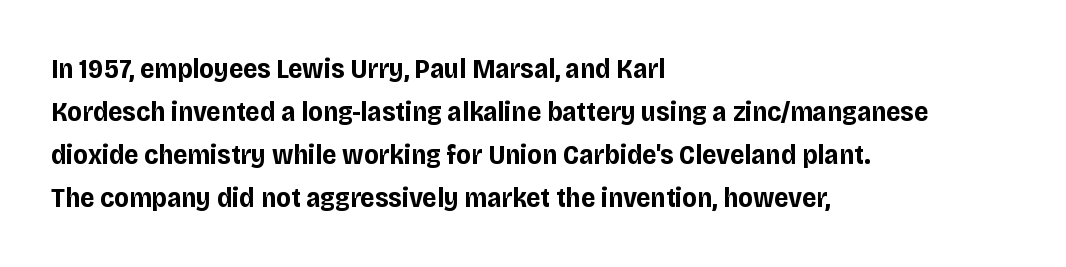
The image shows 28 px bold sans-serif type, upright; set left-aligned, normal line spacing (1.54x), normal letter spacing, not underlined; low stroke contrast and a large x-height.
